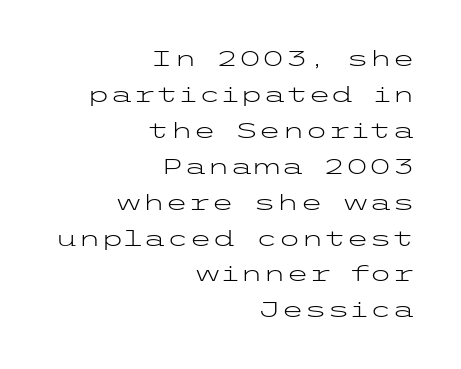
The compositor pushed each line to the right boundary. Underline: absent. The face looks like a standard text weight, possibly lighter. Students, note that the glyphs here touch the page at normal intervals. Every stem runs plumb, perpendicular to the baseline.
